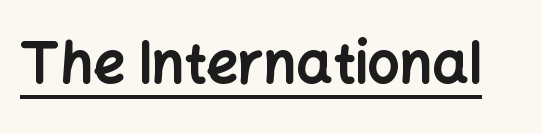
The image shows 56 px bold sans-serif type, upright; set normal letter spacing, underlined; low stroke contrast and a medium x-height.
